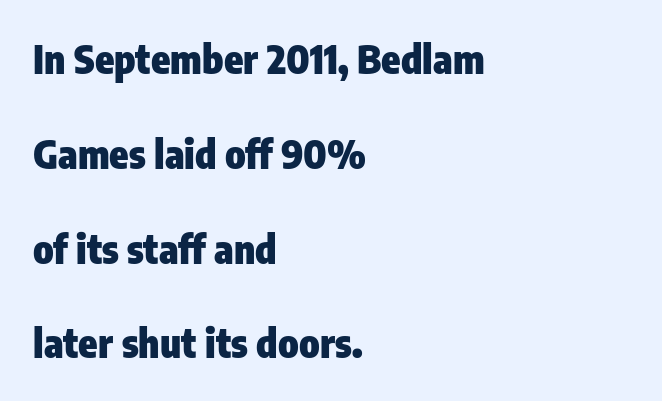
Glance below the letters and you will spot only blank space. The letters advance in unequal steps, a hallmark of proportional type. Horizontal bands of white between lines are thick stripes. It's the straight-up-and-down kind of type.
